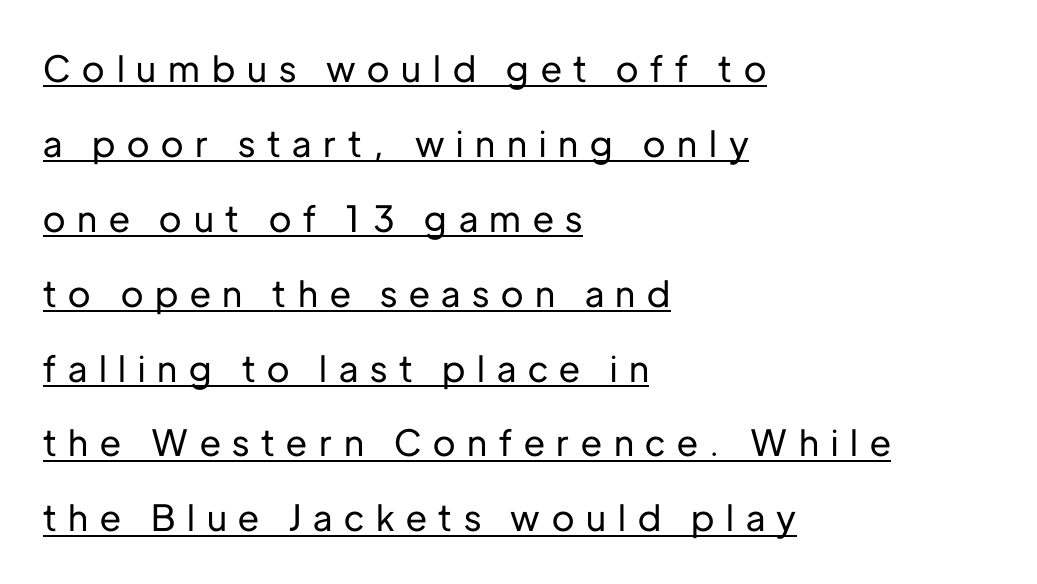
Q: Is the text italic (slanted)? A: No, it is upright.
Q: Is the typeface a serif or a sans-serif typeface? A: Sans-serif.
Q: Is the text underlined? A: Yes.
Q: How is the paragraph aligned? A: Left-aligned.
Q: Is the spacing between letters normal or unusually wide? A: Unusually wide.
Q: Is the spacing between lines tight, normal or loose? A: Loose.
Q: Width (condensed, normal, or wide)? A: Normal.
Q: Stroke contrast? A: Low.
Q: x-height? A: Medium.
Q: Monospaced? A: No.
